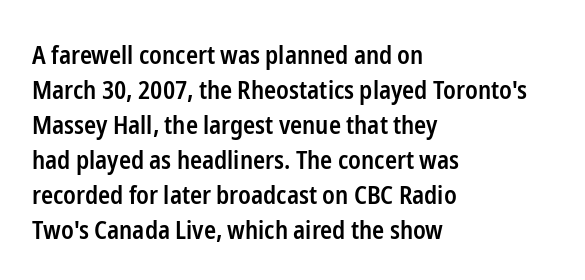
The image shows 25 px text type, upright; set left-aligned, normal line spacing (1.4x), normal letter spacing, not underlined.
